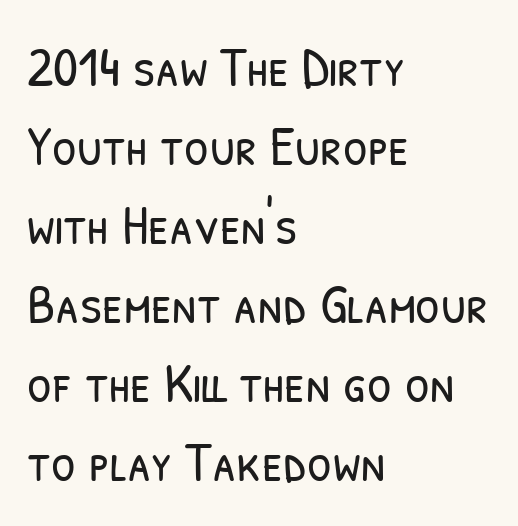
The image shows 56 px light, condensed sans-serif type; set left-aligned, normal line spacing (1.41x), normal letter spacing, not underlined; low stroke contrast and a medium x-height.
